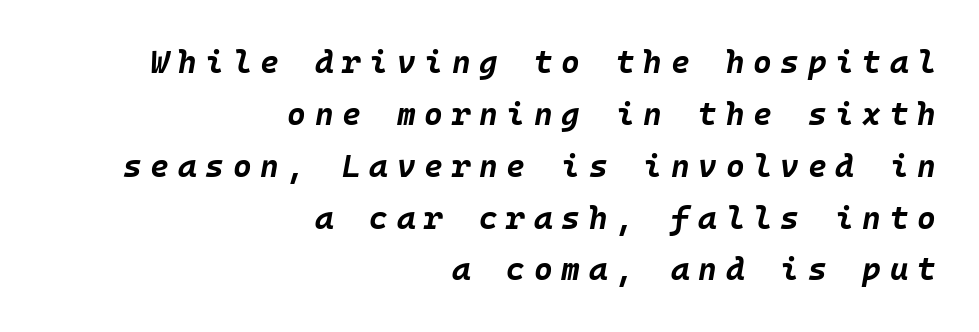
The image shows 32 px bold type, italic (leaning right); set right-aligned, normal line spacing (1.62x), unusually wide letter spacing (+0.27 em), not underlined; low stroke contrast and a large x-height.
